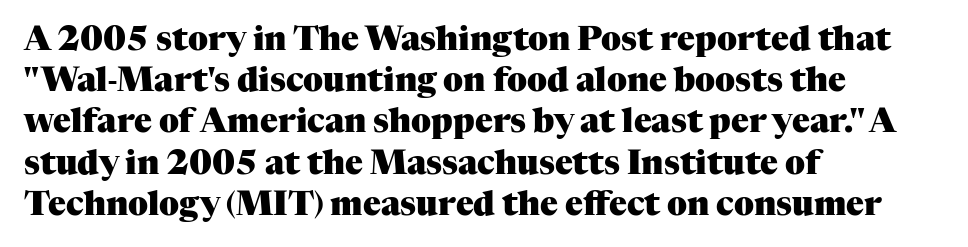
Strong, thick strokes mark this as bold type. Is this a fixed-width face? No — the glyphs have proportional, varying widths. This sample uses an upright cut, with every glyph sitting square on the baseline. In terms of letterspacing, this is plain default setting.
